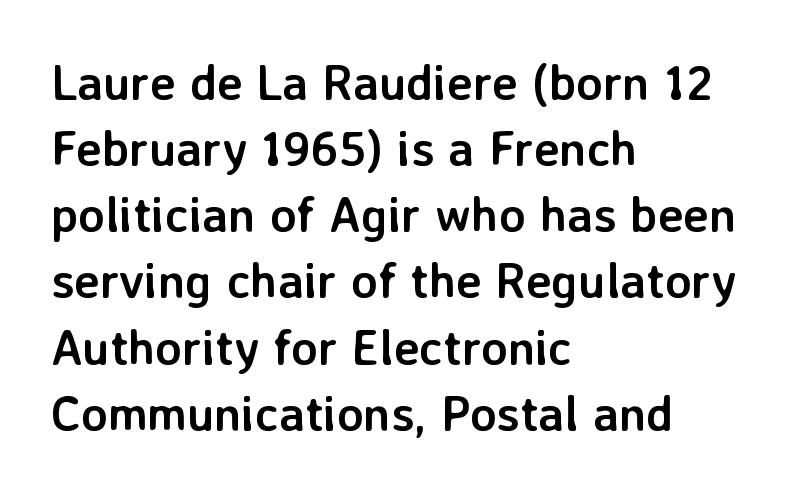
Glyph-to-glyph distance matches everyday printed text. Underline: absent. Observe the absence of serifs on each vertical stroke in this sample. Leftover space on each line is placed entirely after the last word.
